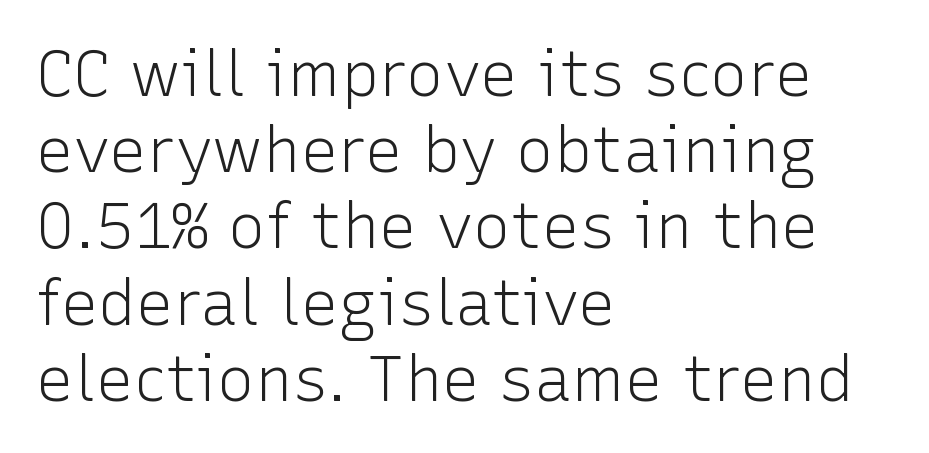
Q: Is the text bold? A: No.
Q: Is the text italic (slanted)? A: No, it is upright.
Q: Is the typeface a serif or a sans-serif typeface? A: Sans-serif.
Q: Is the text underlined? A: No.
Q: How is the paragraph aligned? A: Left-aligned.
Q: Is the spacing between letters normal or unusually wide? A: Normal.
Q: Width (condensed, normal, or wide)? A: Normal.
Q: Stroke contrast? A: Low.
Q: x-height? A: Medium.
Q: Monospaced? A: No.
